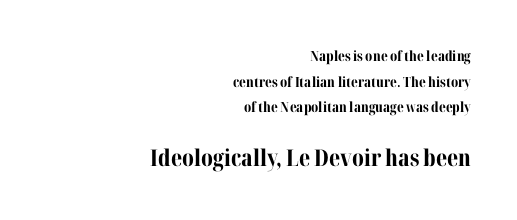
{"italic": "no", "bold": "yes", "underline": "no", "align": "right", "line_spacing_ratio": 1.83, "letter_spacing": "normal", "letter_spacing_em": 0.0, "larger_block": "second", "size_ratio": 1.64, "glyph_px": 23}
